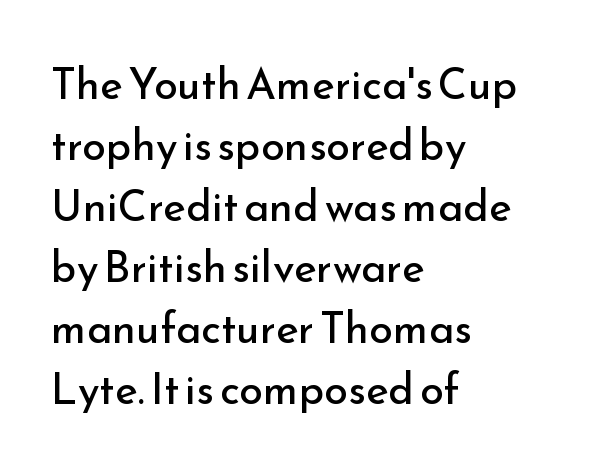
The image shows 43 px regular-weight sans-serif type, upright; set left-aligned, normal line spacing (1.42x), normal letter spacing, not underlined; low stroke contrast and a small x-height.
